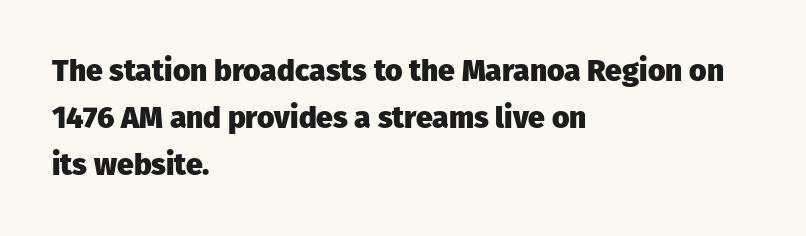
{"serif": "no", "italic": "no", "bold": "yes", "weight": "heavy", "width": "normal", "stroke_contrast": "low", "x_height": "medium", "monospaced": "no", "underline": "no", "align": "left", "line_spacing": "normal", "line_spacing_ratio": 1.57, "letter_spacing": "normal", "letter_spacing_em": 0.0, "glyph_px": 30}
